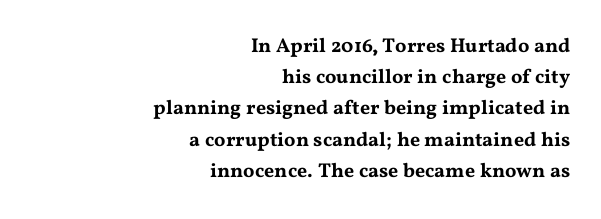
The image shows 20 px text type, upright; set right-aligned, normal line spacing (1.56x), normal letter spacing, not underlined.
